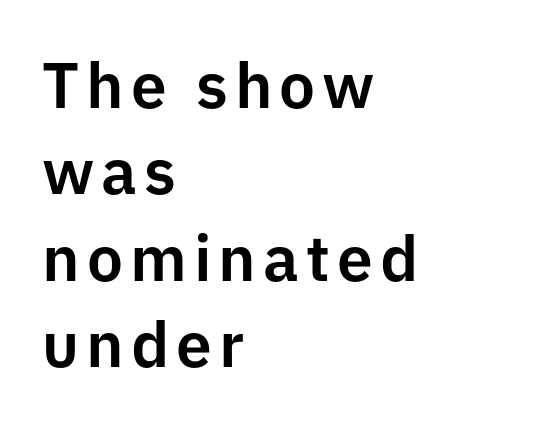
The image shows 64 px sans-serif type, upright; set left-aligned, normal line spacing (1.35x), not underlined; low stroke contrast and a medium x-height.
